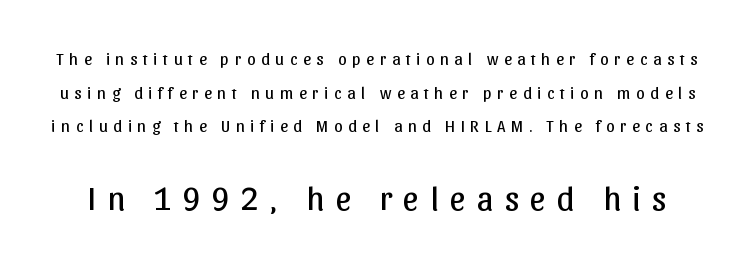
Q: Is the text bold? A: No.
Q: Is the text italic (slanted)? A: No, it is upright.
Q: Is the typeface a serif or a sans-serif typeface? A: Sans-serif.
Q: Is the text underlined? A: No.
Q: Is the spacing between letters normal or unusually wide? A: Unusually wide.
Q: Is the spacing between lines tight, normal or loose? A: Loose.
Q: Which block of text is set in a larger size, the first (top) or the second (bottom)? A: The second (bottom) one.
Q: Width (condensed, normal, or wide)? A: Normal.
Q: Stroke contrast? A: Low.
Q: x-height? A: Medium.
Q: Monospaced? A: No.
